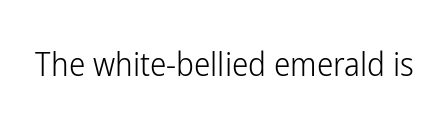
{"serif": "no", "italic": "no", "bold": "no", "weight": "light", "width": "condensed", "stroke_contrast": "low", "x_height": "medium", "monospaced": "no", "underline": "no", "letter_spacing": "normal", "letter_spacing_em": 0.0, "glyph_px": 33}
